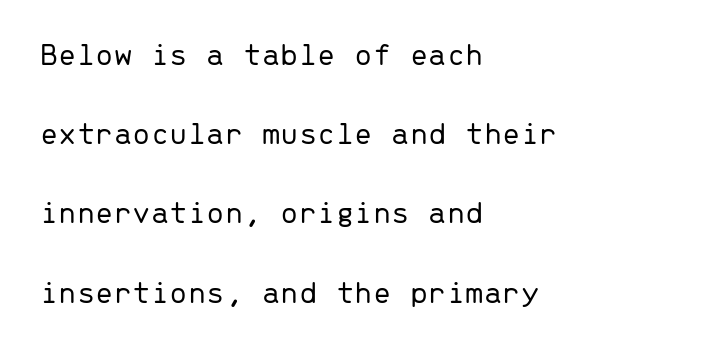
{"serif": "no", "italic": "no", "bold": "no", "weight": "light", "width": "normal", "stroke_contrast": "low", "x_height": "medium", "monospaced": "yes", "underline": "no", "align": "left", "line_spacing": "loose", "line_spacing_ratio": 2.4, "letter_spacing": "normal", "letter_spacing_em": 0.0, "glyph_px": 33}
